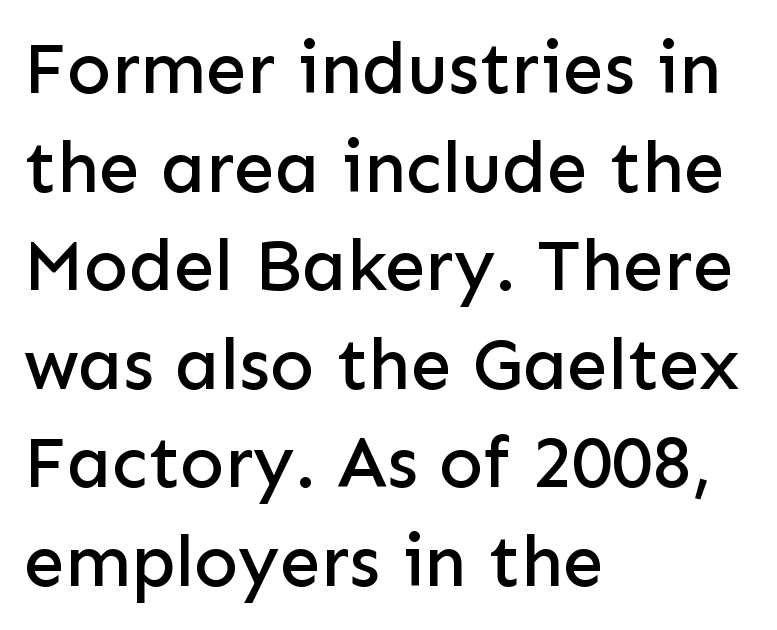
The image shows 73 px sans-serif type, upright; set left-aligned, normal line spacing (1.35x), normal letter spacing, not underlined; low stroke contrast and a medium x-height.
